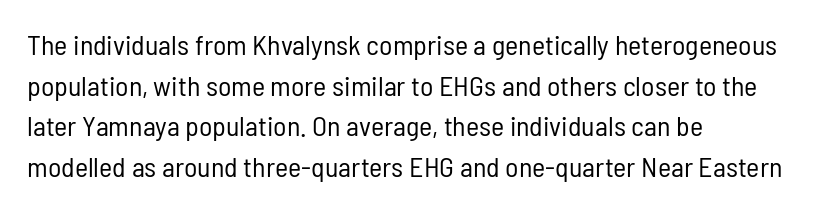
Vertical spacing — default. No heavy texture on the line: the type isn't bold. Every stem runs plumb, perpendicular to the baseline. These lines are set flush left with a ragged right edge. Is this a sans? Yes — the strokes have no serifs. The line texture is even and compact thanks to regular tracking.
